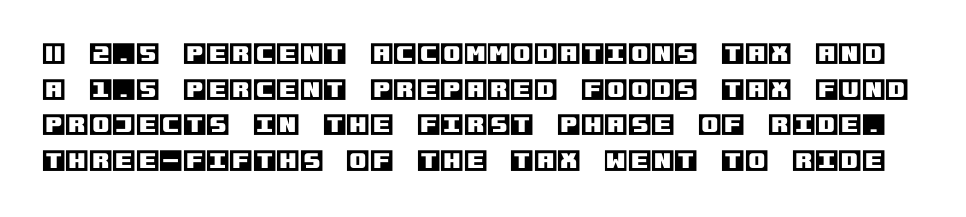
The image shows 24 px text type, upright; set normal line spacing (1.48x), normal letter spacing, not underlined.
